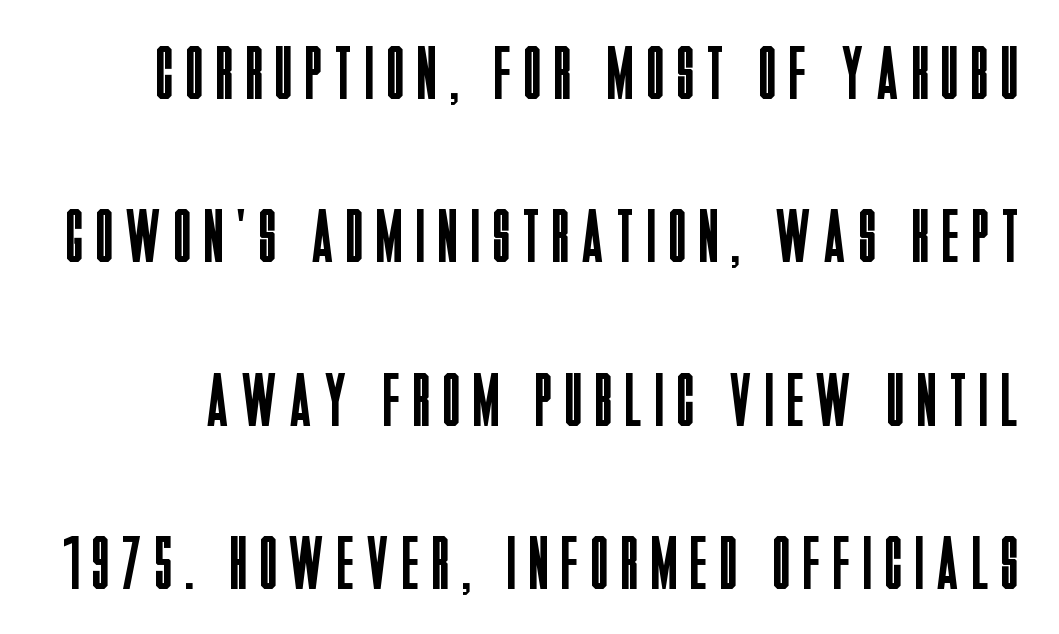
Q: Is the text bold? A: No.
Q: Is the text italic (slanted)? A: No, it is upright.
Q: Is the typeface a serif or a sans-serif typeface? A: Sans-serif.
Q: Is the text underlined? A: No.
Q: Is the spacing between lines tight, normal or loose? A: Loose.
Q: Width (condensed, normal, or wide)? A: Condensed.
Q: Stroke contrast? A: Low.
Q: x-height? A: Large.
Q: Monospaced? A: No.
